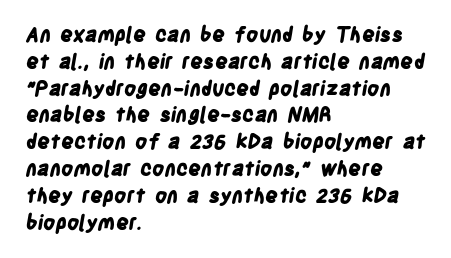
The image shows 20 px bold type; set left-aligned, normal line spacing (1.34x), normal letter spacing, not underlined.
